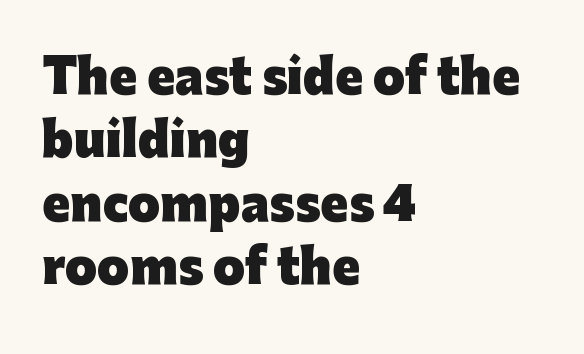
Q: Is the text bold? A: Yes.
Q: Is the text italic (slanted)? A: No, it is upright.
Q: Is the typeface a serif or a sans-serif typeface? A: Sans-serif.
Q: Is the text underlined? A: No.
Q: How is the paragraph aligned? A: Left-aligned.
Q: Is the spacing between letters normal or unusually wide? A: Normal.
Q: Is the spacing between lines tight, normal or loose? A: Normal.
Q: Width (condensed, normal, or wide)? A: Normal.
Q: Stroke contrast? A: Low.
Q: x-height? A: Medium.
Q: Monospaced? A: No.
